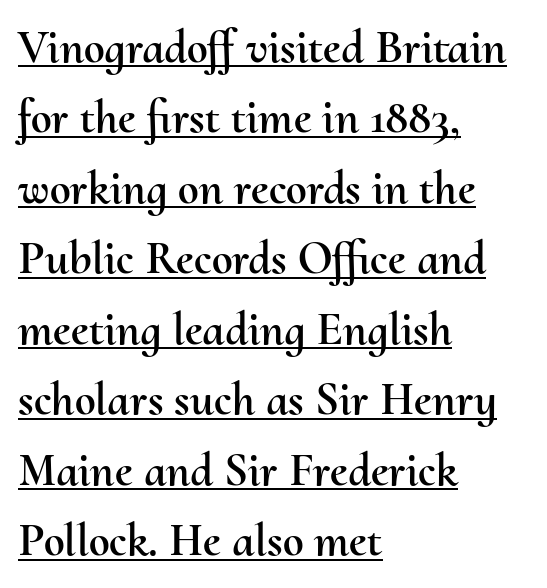
Regarding leading, the lines here are spaced in the standard way. Notice how the passage keeps a crisp vertical edge on the left only. You could not count columns in this text — the font is proportionally spaced. A baseline rule has been typeset under these characters.
